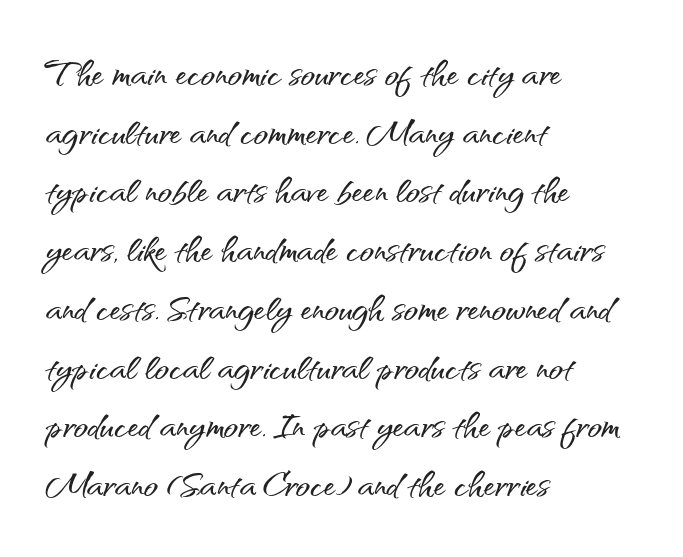
{"serif": "no", "width": "normal", "stroke_contrast": "medium", "x_height": "small", "monospaced": "no", "underline": "no", "align": "left", "line_spacing": "normal", "line_spacing_ratio": 1.25, "letter_spacing": "normal", "letter_spacing_em": 0.0, "glyph_px": 47}
